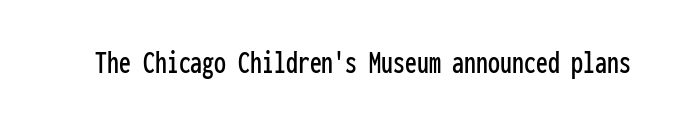
{"serif": "no", "italic": "no", "width": "condensed", "stroke_contrast": "low", "x_height": "medium", "monospaced": "yes", "underline": "no", "letter_spacing": "normal", "letter_spacing_em": 0.0, "glyph_px": 34}
